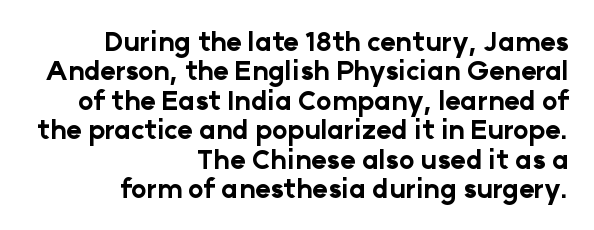
The image shows 26 px bold type, upright; set right-aligned, tight line spacing (1.13x), normal letter spacing, not underlined.
